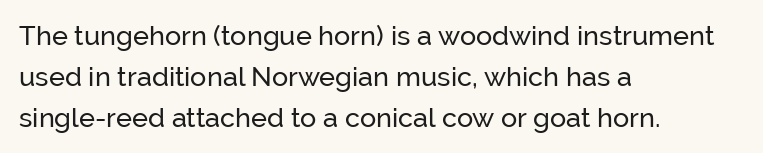
Q: Is the text italic (slanted)? A: No, it is upright.
Q: Is the text underlined? A: No.
Q: How is the paragraph aligned? A: Left-aligned.
Q: Is the spacing between letters normal or unusually wide? A: Normal.
Q: Is the spacing between lines tight, normal or loose? A: Normal.
